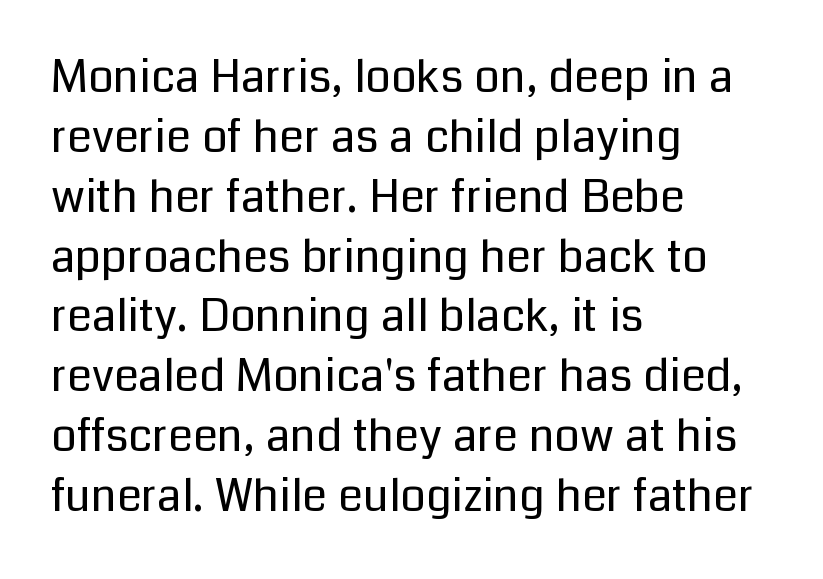
{"serif": "no", "italic": "no", "bold": "no", "weight": "regular", "width": "normal", "stroke_contrast": "low", "x_height": "medium", "monospaced": "no", "underline": "no", "align": "left", "line_spacing": "normal", "line_spacing_ratio": 1.33, "letter_spacing": "normal", "letter_spacing_em": 0.0, "glyph_px": 45}
